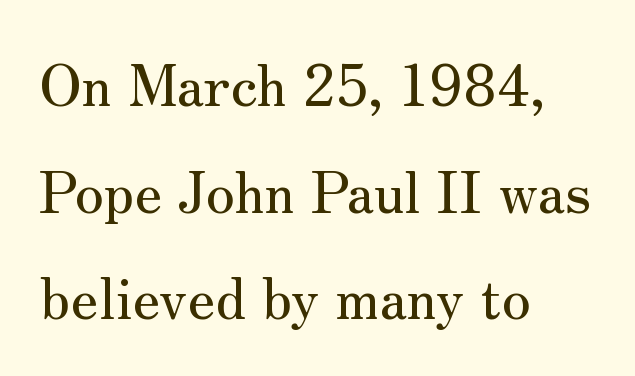
The image shows 57 px serif type, upright; set left-aligned, line spacing 1.87x, normal letter spacing, not underlined; medium stroke contrast and a small x-height.
